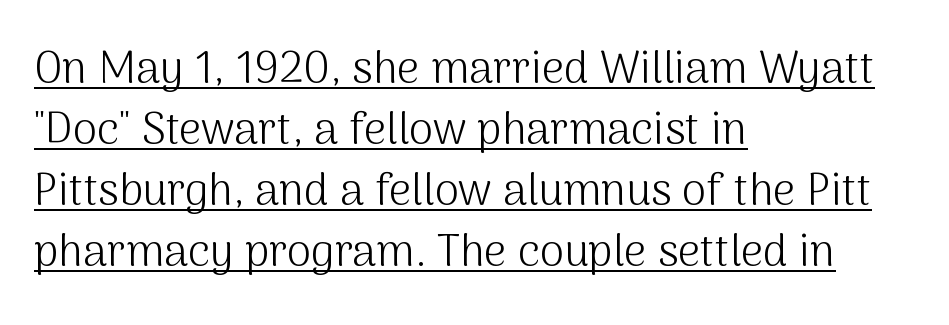
The lettering holds an erect, upright posture throughout. Vertical spacing — default. Each line starts at the same left margin while the right side varies. Character widths vary here, with narrow letters taking less room than wide ones. Weight: not bold — regular or lighter.
